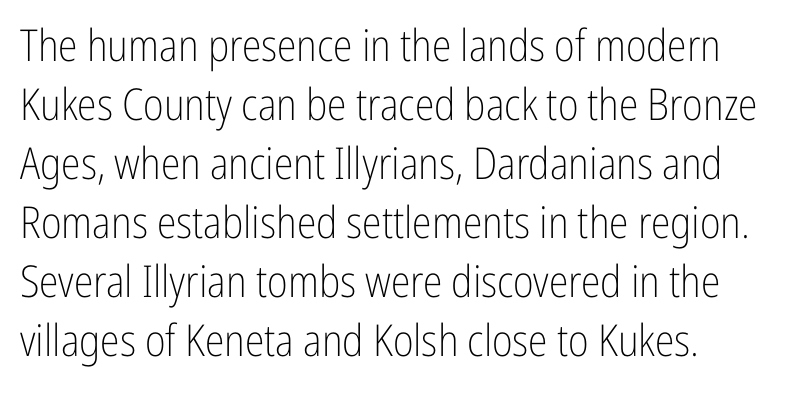
The horizontal fit of the characters is conventional and even. Think of a printed novel: that variable character pitch is what you see here. One glance says typical: line gaps are just what's usual. Grotesque or geometric, the face here clearly has no serifs. Type without underlining.
